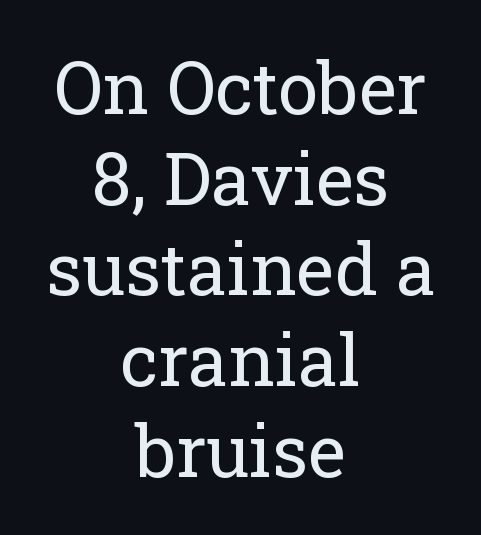
Q: Is the text bold? A: No.
Q: Is the text italic (slanted)? A: No, it is upright.
Q: Is the typeface a serif or a sans-serif typeface? A: Serif.
Q: Is the text underlined? A: No.
Q: How is the paragraph aligned? A: Centered.
Q: Is the spacing between letters normal or unusually wide? A: Normal.
Q: Is the spacing between lines tight, normal or loose? A: Normal.
Q: Width (condensed, normal, or wide)? A: Normal.
Q: Stroke contrast? A: Low.
Q: x-height? A: Medium.
Q: Monospaced? A: No.
